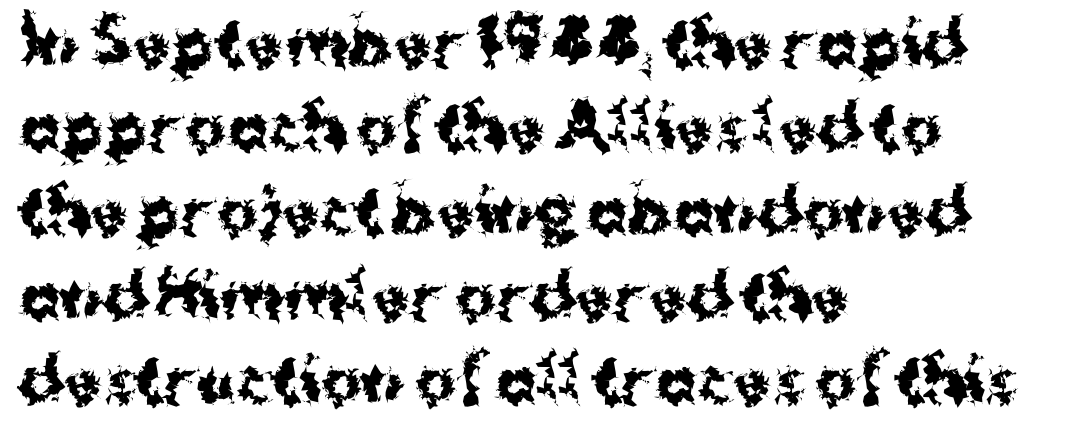
{"serif": "no", "italic": "no", "bold": "yes", "weight": "bold", "width": "normal", "stroke_contrast": "medium", "x_height": "medium", "monospaced": "no", "underline": "no", "align": "left", "line_spacing": "normal", "line_spacing_ratio": 1.38, "letter_spacing": "normal", "letter_spacing_em": 0.0, "glyph_px": 61}
